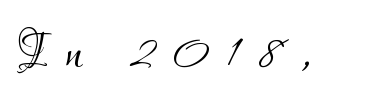
The image shows 64 px light, condensed sans-serif type; set unusually wide letter spacing (+0.29 em), not underlined; low stroke contrast and a small x-height.
